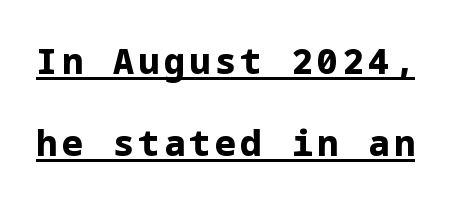
The image shows 35 px bold sans-serif type, upright; set loose line spacing (2.33x), underlined; low stroke contrast and a medium x-height.
